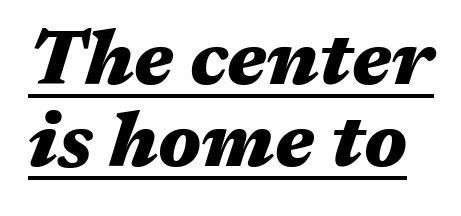
Q: Is the text bold? A: Yes.
Q: Is the text italic (slanted)? A: Yes, it leans right by about 17 degrees.
Q: Is the text underlined? A: Yes.
Q: Is the spacing between letters normal or unusually wide? A: Normal.
Q: Is the spacing between lines tight, normal or loose? A: Tight.
Q: Width (condensed, normal, or wide)? A: Wide.
Q: Stroke contrast? A: Medium.
Q: x-height? A: Medium.
Q: Monospaced? A: No.
